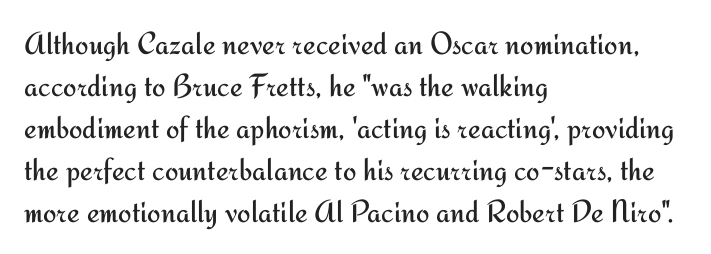
Q: Is the text bold? A: No.
Q: Is the text italic (slanted)? A: No, it is upright.
Q: Is the typeface a serif or a sans-serif typeface? A: Sans-serif.
Q: Is the text underlined? A: No.
Q: How is the paragraph aligned? A: Left-aligned.
Q: Is the spacing between letters normal or unusually wide? A: Normal.
Q: Is the spacing between lines tight, normal or loose? A: Normal.
Q: Width (condensed, normal, or wide)? A: Normal.
Q: Stroke contrast? A: Medium.
Q: x-height? A: Small.
Q: Monospaced? A: No.
